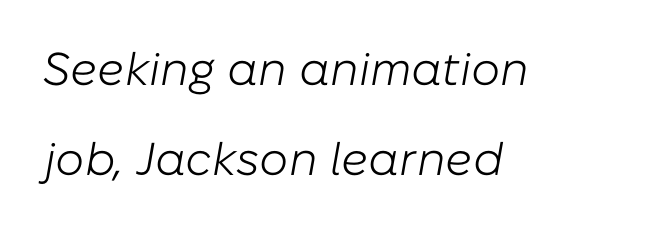
The image shows 46 px light type, italic (leaning right); set left-aligned, loose line spacing (1.95x), normal letter spacing, not underlined; low stroke contrast and a medium x-height.
